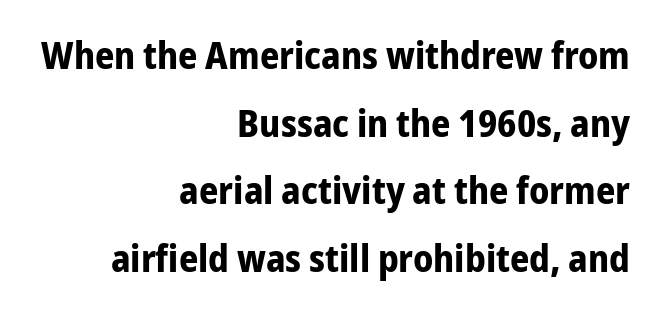
The image shows 38 px bold, condensed sans-serif type, upright; set right-aligned, line spacing 1.78x, normal letter spacing, not underlined; low stroke contrast and a medium x-height.
